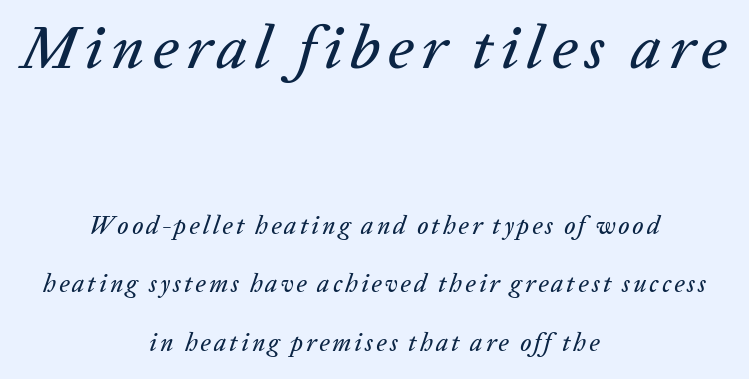
Q: Is the text italic (slanted)? A: Yes, it leans right by about 20 degrees.
Q: Is the text underlined? A: No.
Q: How is the paragraph aligned? A: Centered.
Q: Is the spacing between lines tight, normal or loose? A: Loose.
Q: Which block of text is set in a larger size, the first (top) or the second (bottom)? A: The first (top) one.
Q: Width (condensed, normal, or wide)? A: Normal.
Q: Stroke contrast? A: Low.
Q: x-height? A: Medium.
Q: Monospaced? A: No.
